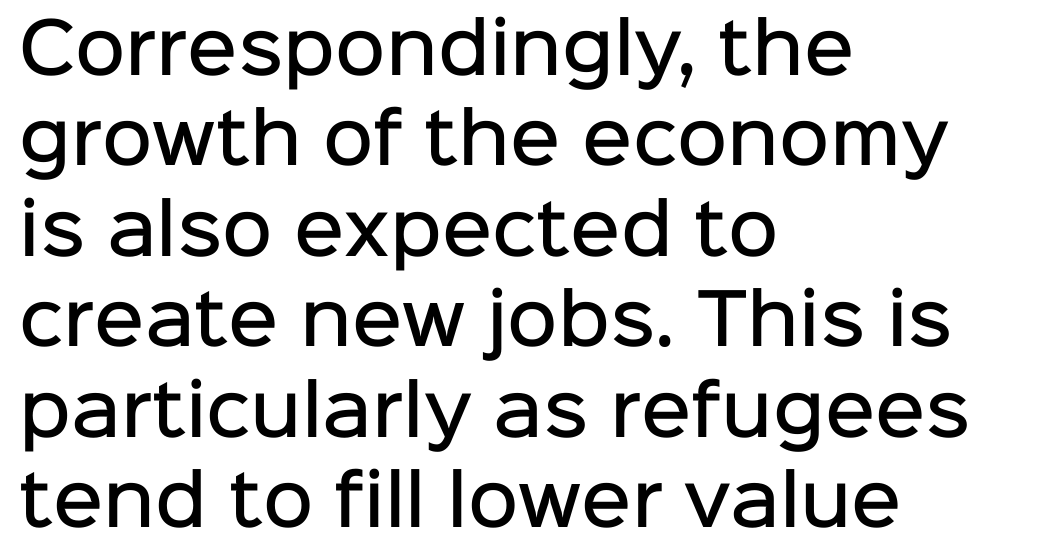
Semibold letterforms, between regular and bold. Vertically, the passage feels balanced, rows spaced as you'd expect. Look at the bottom of the vertical strokes: they stop flat, with no serifs. This rendering uses left alignment, leaving the right contour irregular.
